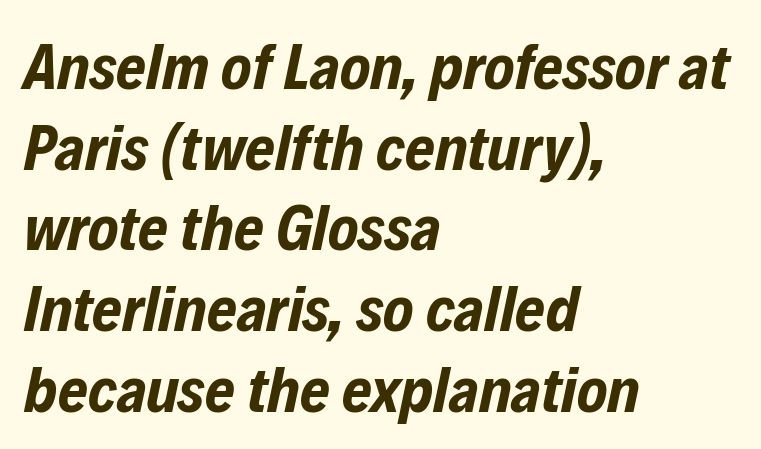
{"italic": "yes", "lean": "right", "slant_degrees": 12, "bold": "yes", "weight": "bold", "width": "condensed", "stroke_contrast": "low", "x_height": "medium", "monospaced": "no", "underline": "no", "align": "left", "line_spacing": "normal", "line_spacing_ratio": 1.26, "letter_spacing": "normal", "letter_spacing_em": 0.0, "glyph_px": 64}
